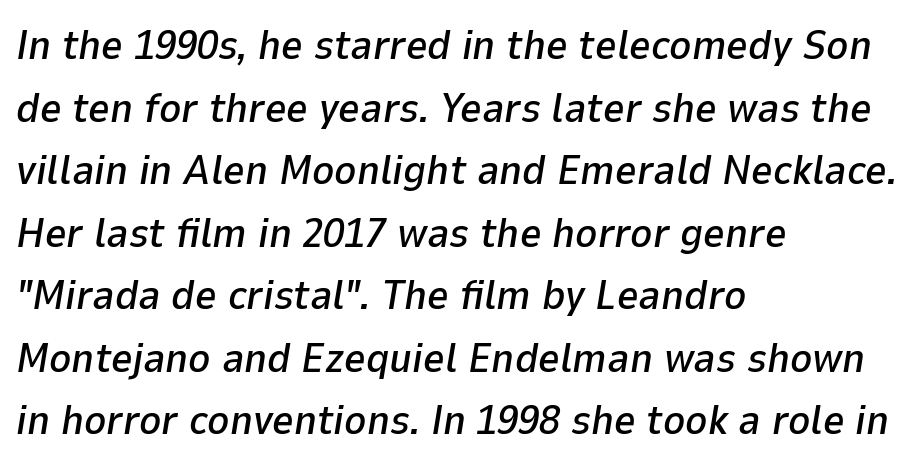
Q: Is the text italic (slanted)? A: Yes, it leans right by about 9 degrees.
Q: Is the text underlined? A: No.
Q: How is the paragraph aligned? A: Left-aligned.
Q: Is the spacing between letters normal or unusually wide? A: Normal.
Q: Is the spacing between lines tight, normal or loose? A: Normal.
Q: Width (condensed, normal, or wide)? A: Normal.
Q: Stroke contrast? A: Low.
Q: x-height? A: Medium.
Q: Monospaced? A: No.
